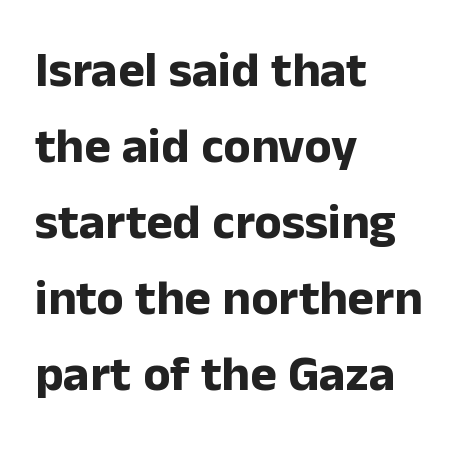
The letterforms sit shoulder to shoulder at normal distance. Underline: absent. The paragraph has a hard left edge and a soft right edge. Rows of type keep a routine distance in the vertical direction. Character widths vary here, with narrow letters taking less room than wide ones.
